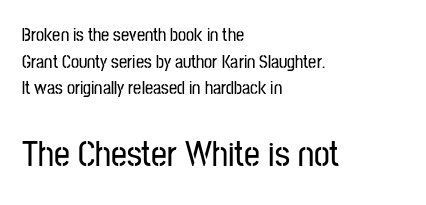
{"serif": "no", "italic": "no", "width": "condensed", "stroke_contrast": "low", "x_height": "medium", "monospaced": "no", "underline": "no", "align": "left", "line_spacing": "normal", "line_spacing_ratio": 1.48, "letter_spacing": "normal", "letter_spacing_em": 0.0, "larger_block": "second", "size_ratio": 1.94, "glyph_px": 35}
